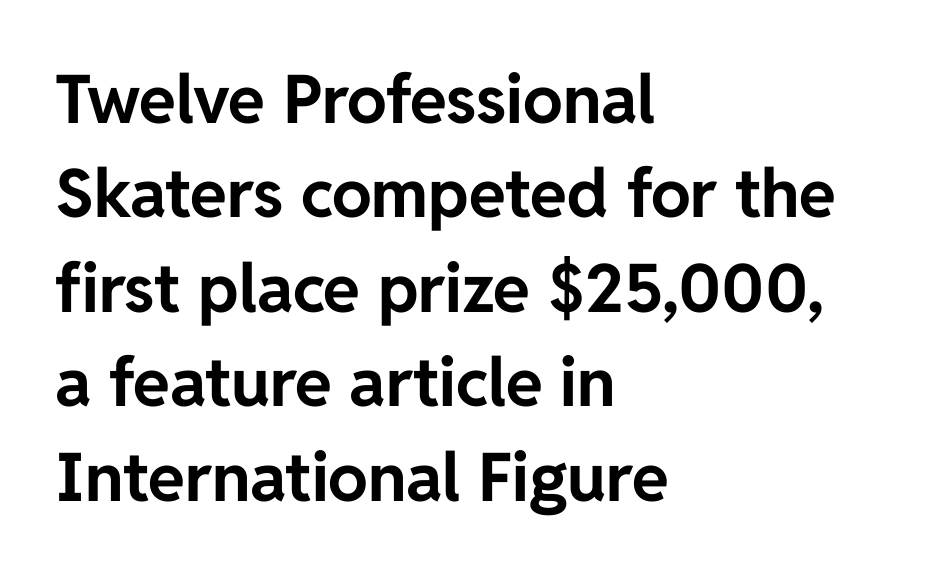
Examine the stroke ends and you'll find no serifs. Here the designer chose a conventional face with non-uniform glyph widths. Typesetter's note: full bold, strokes at maximum text heaviness. Does the copy run flush right? No — it runs flush left. Every stem runs plumb, perpendicular to the baseline.
